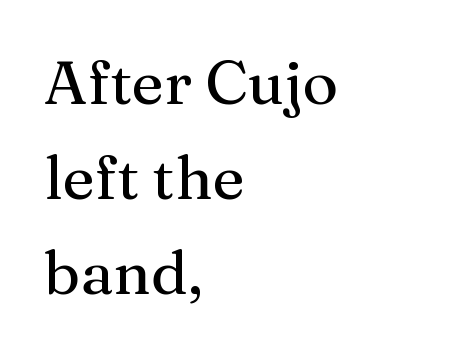
Q: Is the text italic (slanted)? A: No, it is upright.
Q: Is the typeface a serif or a sans-serif typeface? A: Serif.
Q: Is the text underlined? A: No.
Q: How is the paragraph aligned? A: Left-aligned.
Q: Is the spacing between letters normal or unusually wide? A: Normal.
Q: Is the spacing between lines tight, normal or loose? A: Normal.
Q: Width (condensed, normal, or wide)? A: Normal.
Q: Stroke contrast? A: Medium.
Q: x-height? A: Medium.
Q: Monospaced? A: No.
